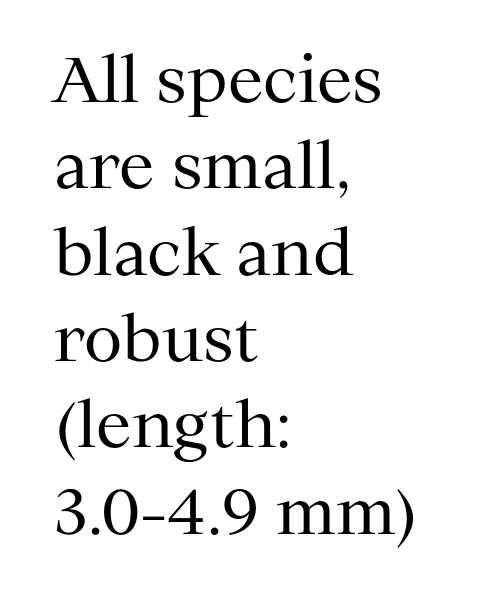
Q: Is the text bold? A: No.
Q: Is the text italic (slanted)? A: No, it is upright.
Q: Is the typeface a serif or a sans-serif typeface? A: Serif.
Q: Is the text underlined? A: No.
Q: How is the paragraph aligned? A: Left-aligned.
Q: Is the spacing between letters normal or unusually wide? A: Normal.
Q: Is the spacing between lines tight, normal or loose? A: Normal.
Q: Width (condensed, normal, or wide)? A: Normal.
Q: Stroke contrast? A: Medium.
Q: x-height? A: Medium.
Q: Monospaced? A: No.
